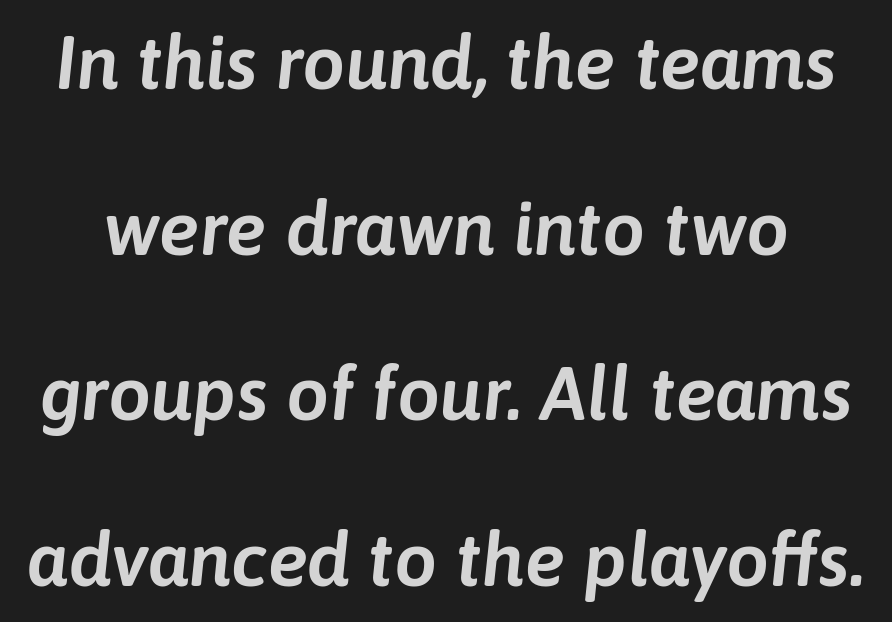
{"italic": "yes", "lean": "right", "slant_degrees": 6, "width": "normal", "stroke_contrast": "low", "x_height": "medium", "monospaced": "no", "underline": "no", "line_spacing": "loose", "line_spacing_ratio": 2.18, "letter_spacing": "normal", "letter_spacing_em": 0.0, "glyph_px": 76}
